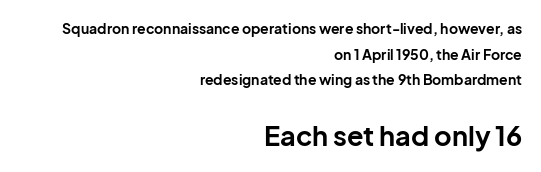
Q: Is the text bold? A: Yes.
Q: Is the text italic (slanted)? A: No, it is upright.
Q: Is the text underlined? A: No.
Q: How is the paragraph aligned? A: Right-aligned.
Q: Is the spacing between letters normal or unusually wide? A: Normal.
Q: Which block of text is set in a larger size, the first (top) or the second (bottom)? A: The second (bottom) one.
